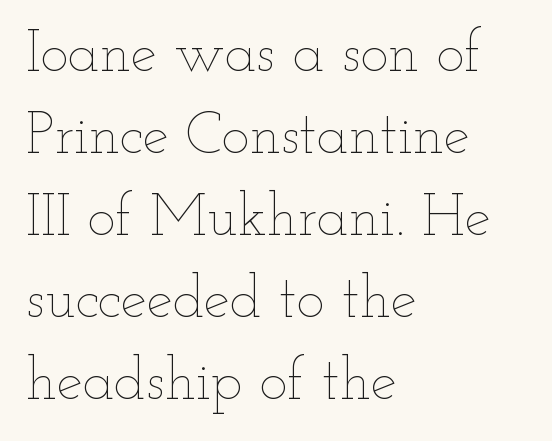
Q: Is the text bold? A: No.
Q: Is the text italic (slanted)? A: No, it is upright.
Q: Is the text underlined? A: No.
Q: How is the paragraph aligned? A: Left-aligned.
Q: Is the spacing between letters normal or unusually wide? A: Normal.
Q: Is the spacing between lines tight, normal or loose? A: Normal.
Q: Width (condensed, normal, or wide)? A: Wide.
Q: Stroke contrast? A: Low.
Q: x-height? A: Small.
Q: Monospaced? A: No.
